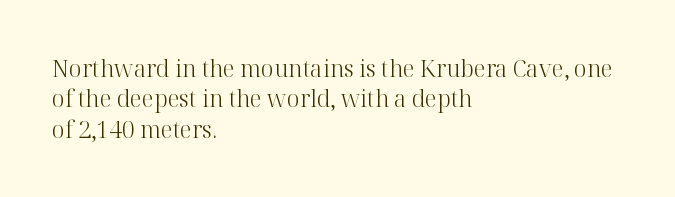
Q: Is the text bold? A: No.
Q: Is the text italic (slanted)? A: No, it is upright.
Q: Is the text underlined? A: No.
Q: How is the paragraph aligned? A: Left-aligned.
Q: Is the spacing between letters normal or unusually wide? A: Normal.
Q: Is the spacing between lines tight, normal or loose? A: Normal.
